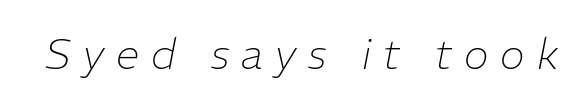
The image shows 42 px thin type, italic (leaning right); set unusually wide letter spacing (+0.29 em), not underlined; low stroke contrast and a medium x-height.
